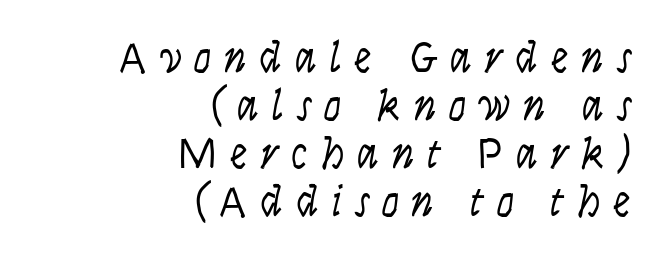
{"italic": "yes", "lean": "right", "slant_degrees": 9, "bold": "no", "weight": "light", "width": "condensed", "stroke_contrast": "low", "x_height": "large", "monospaced": "no", "underline": "no", "align": "right", "line_spacing": "tight", "line_spacing_ratio": 1.09, "letter_spacing": "wide", "letter_spacing_em": 0.29, "glyph_px": 44}
